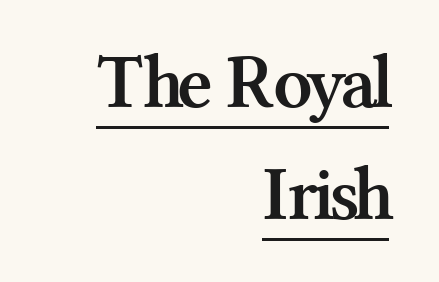
{"serif": "yes", "italic": "no", "bold": "yes", "weight": "semibold", "width": "normal", "stroke_contrast": "medium", "x_height": "medium", "monospaced": "no", "underline": "yes", "align": "right", "line_spacing": "normal", "line_spacing_ratio": 1.46, "letter_spacing": "normal", "letter_spacing_em": 0.0, "glyph_px": 77}
